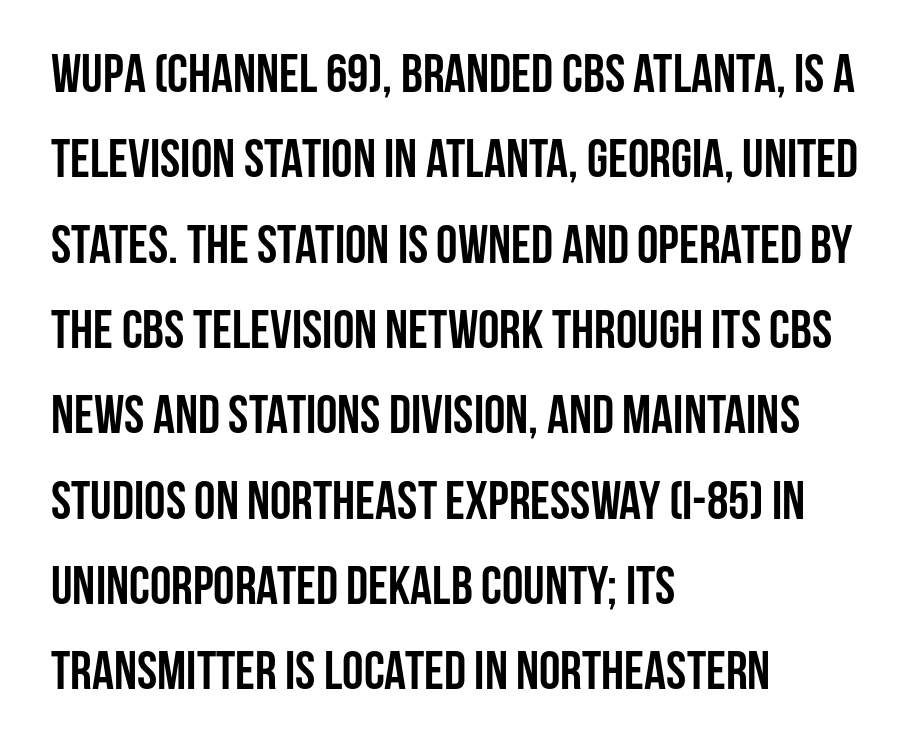
The image shows 54 px semibold, condensed sans-serif type, upright; set left-aligned, normal line spacing (1.58x), normal letter spacing, not underlined; low stroke contrast and a large x-height.
